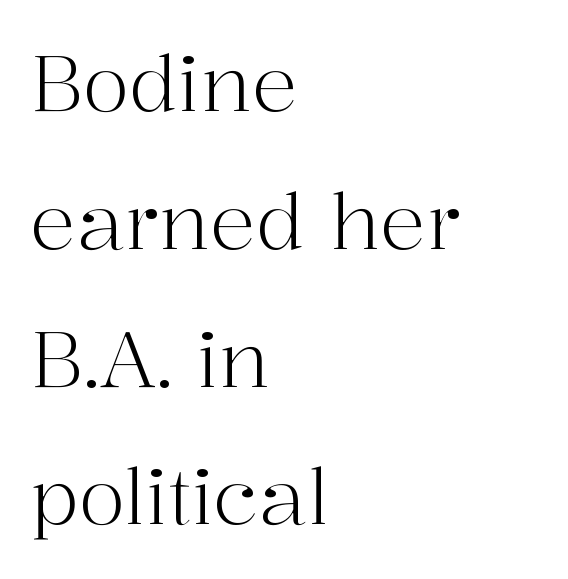
{"serif": "yes", "italic": "no", "bold": "no", "weight": "light", "width": "normal", "stroke_contrast": "high", "x_height": "medium", "monospaced": "no", "underline": "no", "align": "left", "line_spacing_ratio": 1.79, "letter_spacing": "normal", "letter_spacing_em": 0.0, "glyph_px": 77}
